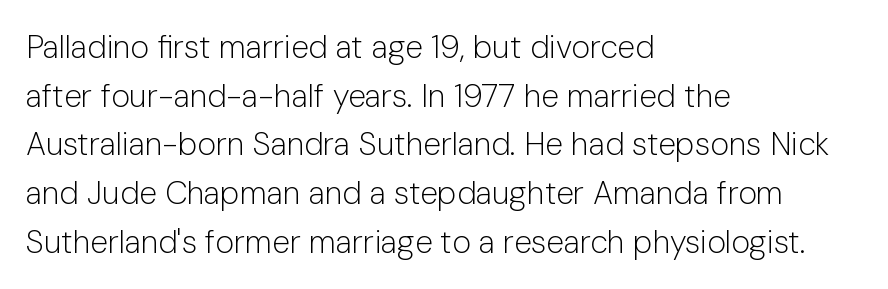
The image shows 32 px light sans-serif type, upright; set left-aligned, normal line spacing (1.52x), normal letter spacing, not underlined; low stroke contrast and a medium x-height.
